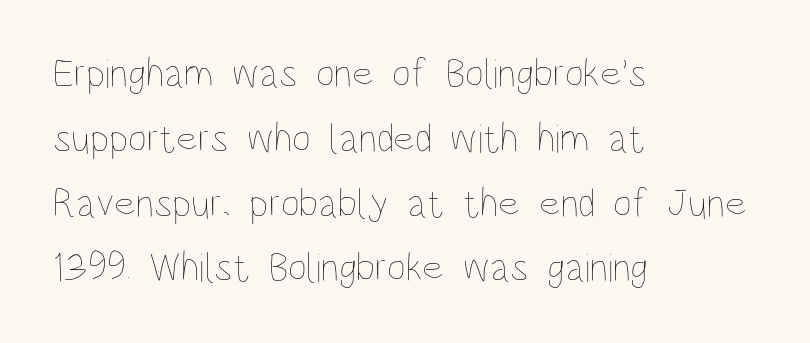
Q: Is the text bold? A: No.
Q: Is the text italic (slanted)? A: No, it is upright.
Q: Is the text underlined? A: No.
Q: How is the paragraph aligned? A: Left-aligned.
Q: Is the spacing between letters normal or unusually wide? A: Normal.
Q: Is the spacing between lines tight, normal or loose? A: Normal.
Q: Width (condensed, normal, or wide)? A: Condensed.
Q: Stroke contrast? A: Low.
Q: x-height? A: Large.
Q: Monospaced? A: No.
